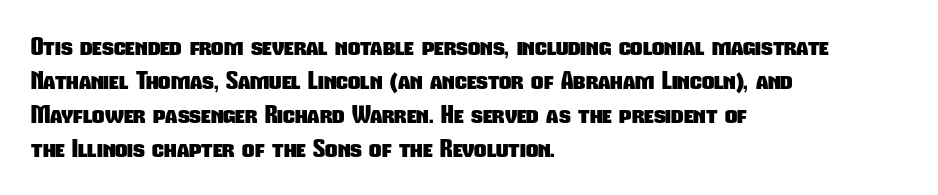
Q: Is the text bold? A: Yes.
Q: Is the text underlined? A: No.
Q: How is the paragraph aligned? A: Left-aligned.
Q: Is the spacing between letters normal or unusually wide? A: Normal.
Q: Is the spacing between lines tight, normal or loose? A: Normal.
